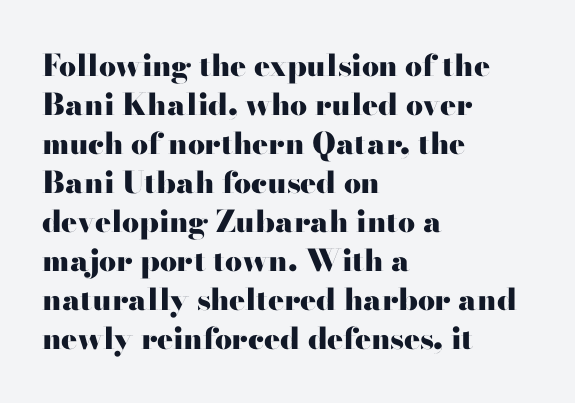
Q: Is the text bold? A: Yes.
Q: Is the text italic (slanted)? A: No, it is upright.
Q: Is the typeface a serif or a sans-serif typeface? A: Serif.
Q: Is the text underlined? A: No.
Q: How is the paragraph aligned? A: Left-aligned.
Q: Is the spacing between letters normal or unusually wide? A: Normal.
Q: Is the spacing between lines tight, normal or loose? A: Normal.
Q: Width (condensed, normal, or wide)? A: Wide.
Q: Stroke contrast? A: High.
Q: x-height? A: Small.
Q: Monospaced? A: No.
